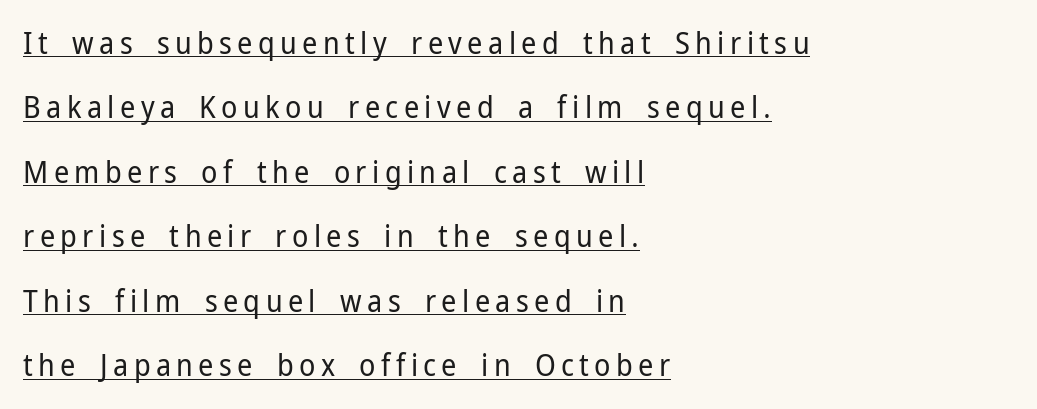
{"serif": "no", "italic": "no", "bold": "no", "weight": "regular", "width": "normal", "stroke_contrast": "low", "x_height": "medium", "monospaced": "no", "underline": "yes", "align": "left", "line_spacing": "loose", "line_spacing_ratio": 2.15, "glyph_px": 30}
